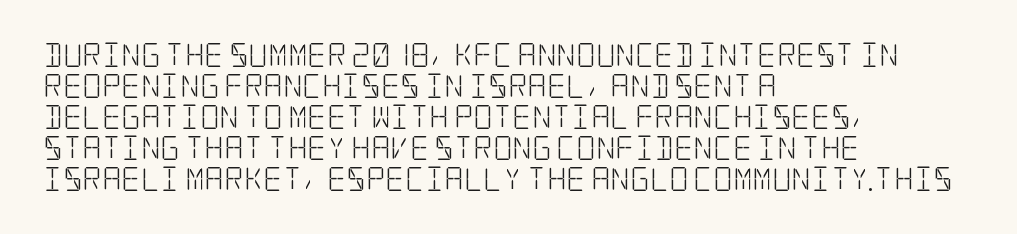
These lines keep a tight, regular rhythm from letter to letter. Notice how descenders clear the ascenders below comfortably — that's standard leading. These lines were composed using upright roman letters. One-word summary of the alignment: left. Nobody drew a line under any word here. The typesetting does not lean heavy: it is not bold.
